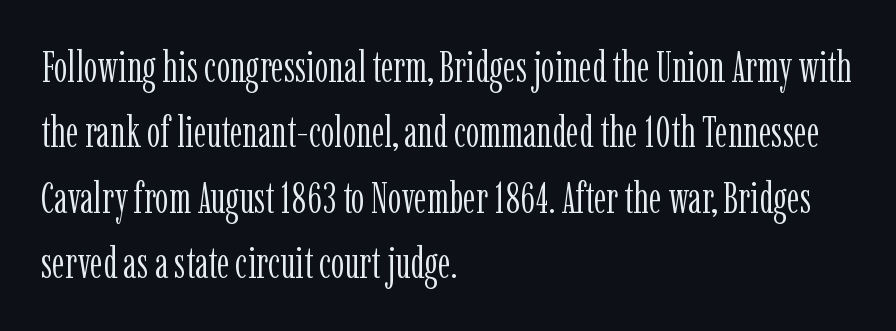
The image shows 43 px light, condensed serif type, upright; set left-aligned, normal line spacing (1.52x), normal letter spacing, not underlined; low stroke contrast and a medium x-height.
